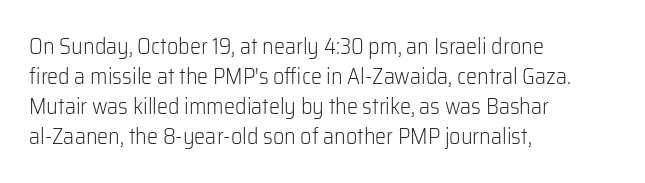
{"italic": "no", "bold": "no", "underline": "no", "align": "left", "line_spacing": "normal", "line_spacing_ratio": 1.36, "letter_spacing": "normal", "letter_spacing_em": 0.0, "glyph_px": 22}
